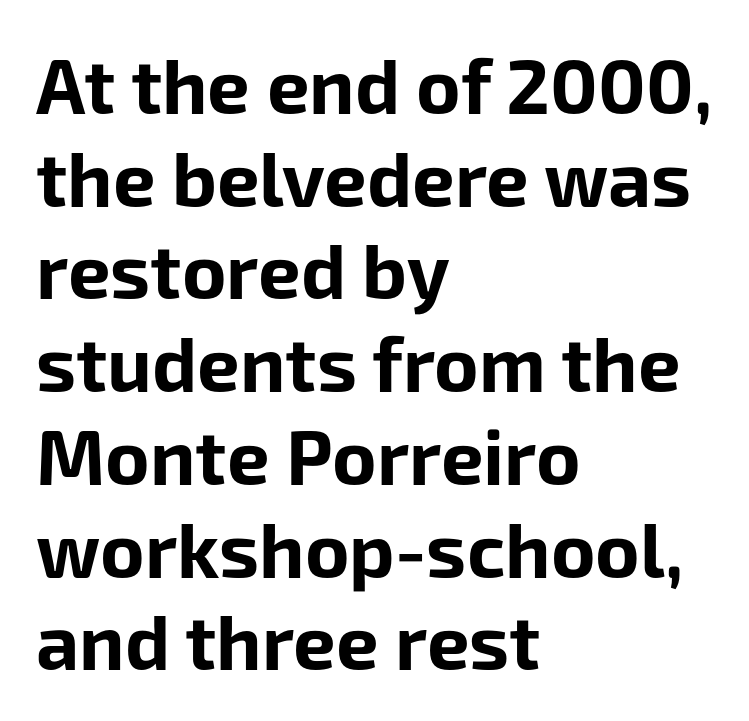
The image shows 76 px bold sans-serif type, upright; set left-aligned, line spacing 1.22x, normal letter spacing, not underlined; low stroke contrast and a medium x-height.
